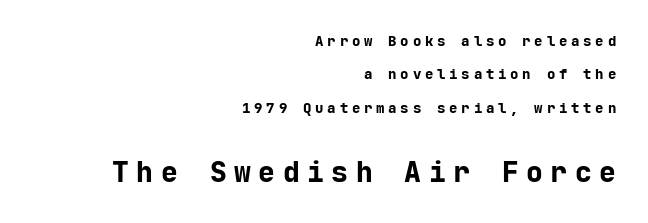
Q: Is the text bold? A: Yes.
Q: Is the text italic (slanted)? A: No, it is upright.
Q: Is the typeface a serif or a sans-serif typeface? A: Sans-serif.
Q: Is the text underlined? A: No.
Q: How is the paragraph aligned? A: Right-aligned.
Q: Is the spacing between letters normal or unusually wide? A: Unusually wide.
Q: Is the spacing between lines tight, normal or loose? A: Loose.
Q: Which block of text is set in a larger size, the first (top) or the second (bottom)? A: The second (bottom) one.
Q: Width (condensed, normal, or wide)? A: Normal.
Q: Stroke contrast? A: Low.
Q: x-height? A: Medium.
Q: Monospaced? A: Yes.
